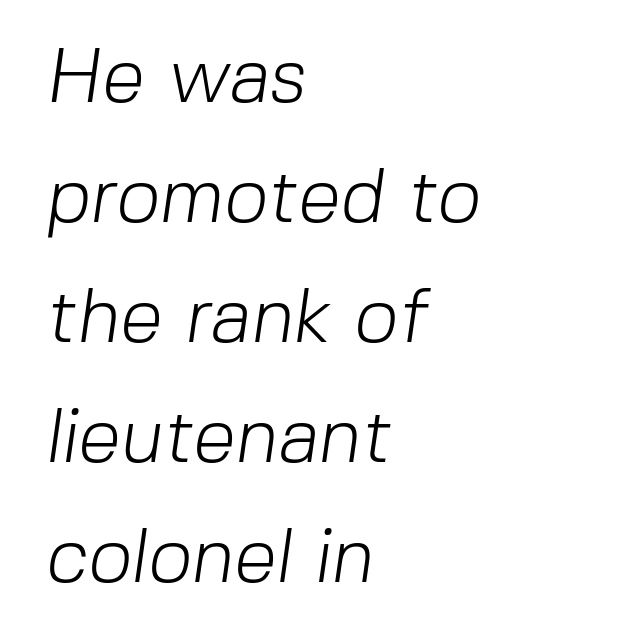
Q: Is the text bold? A: No.
Q: Is the typeface a serif or a sans-serif typeface? A: Sans-serif.
Q: Is the text underlined? A: No.
Q: How is the paragraph aligned? A: Left-aligned.
Q: Is the spacing between letters normal or unusually wide? A: Normal.
Q: Is the spacing between lines tight, normal or loose? A: Normal.
Q: Width (condensed, normal, or wide)? A: Normal.
Q: Stroke contrast? A: Low.
Q: x-height? A: Medium.
Q: Monospaced? A: No.
